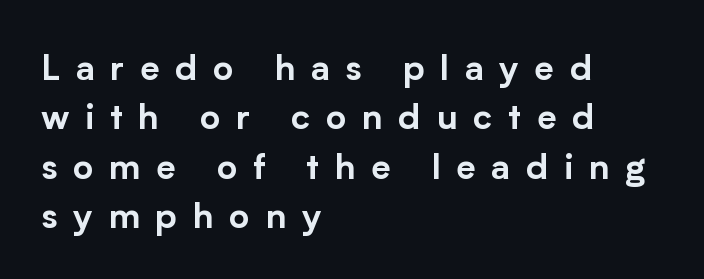
No word sits above an underline. Each word looks stretched out because of the extra space between its letters. Each letter's strokes conclude bluntly, with no projecting serifs. Horizontal alignment here is leftward, the default for most running prose. If you measured baseline to baseline, you'd find a middling distance. Do the characters align in a grid? No, the font is proportional.
